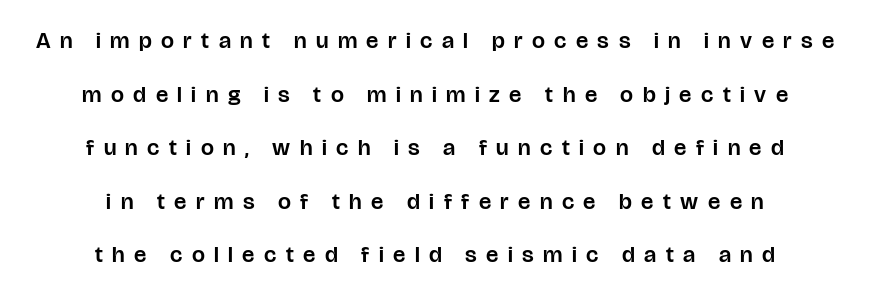
{"italic": "no", "underline": "no", "align": "center", "line_spacing": "loose", "line_spacing_ratio": 2.33, "letter_spacing": "wide", "letter_spacing_em": 0.41, "glyph_px": 23}
